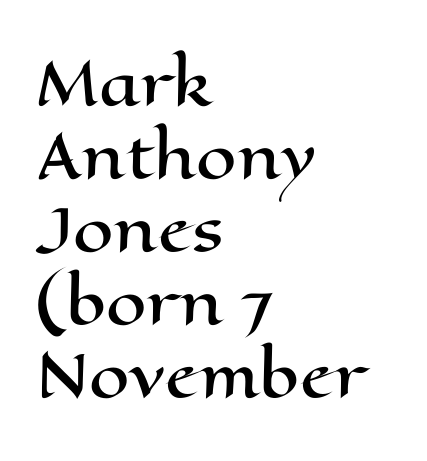
{"italic": "no", "width": "wide", "stroke_contrast": "high", "x_height": "medium", "monospaced": "no", "underline": "no", "align": "left", "line_spacing": "normal", "line_spacing_ratio": 1.26, "letter_spacing": "normal", "letter_spacing_em": 0.0, "glyph_px": 58}
